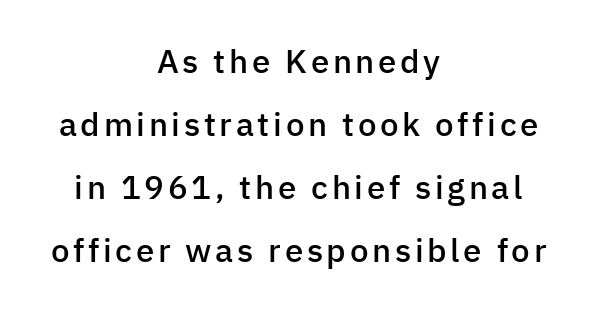
{"serif": "no", "italic": "no", "bold": "semi", "weight": "semibold", "width": "normal", "stroke_contrast": "low", "x_height": "medium", "monospaced": "no", "underline": "no", "align": "center", "line_spacing": "loose", "line_spacing_ratio": 1.91, "glyph_px": 33}
